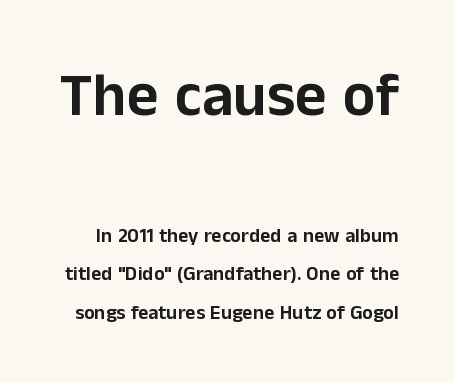
Short note: letters normally spaced. Font category for this specimen: sans-serif. Only glyphs here, with clear space below each row. The more generous point size was reserved for the upper chunk.
